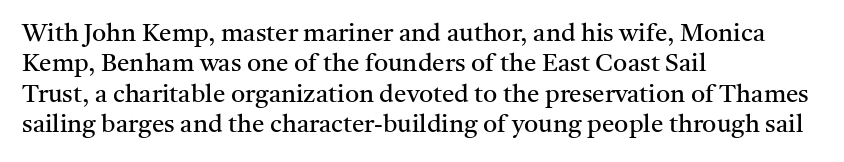
The image shows 25 px text type, upright; set left-aligned, line spacing 1.22x, normal letter spacing, not underlined.
